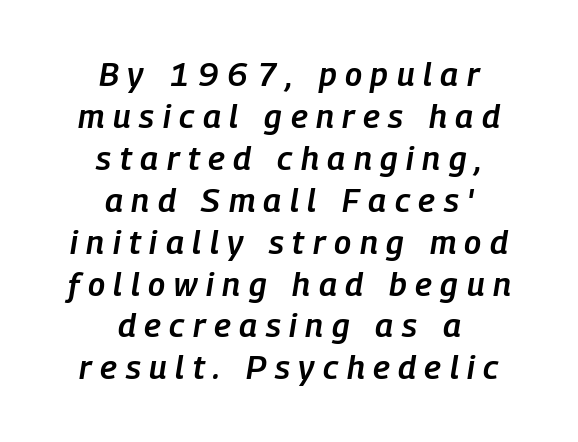
Every letter is mildly thick-stroked: semibold rather than bold. The rag falls on both sides of this text block equally. When letters slant like this, we call the style italic. Spacing verdict: proportional, widths tailored to each character. Each new line begins a customary step beneath the previous one.
